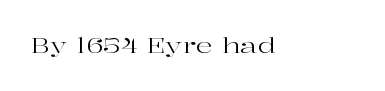
Q: Is the text bold? A: No.
Q: Is the text italic (slanted)? A: No, it is upright.
Q: Is the text underlined? A: No.
Q: Is the spacing between letters normal or unusually wide? A: Normal.
